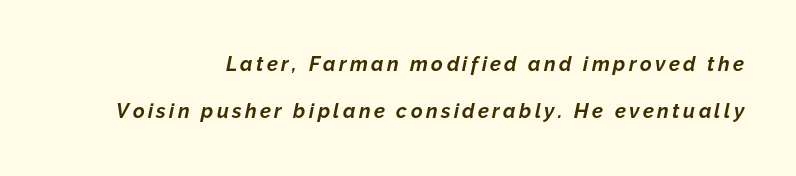
Q: Is the text bold? A: Yes.
Q: Is the text italic (slanted)? A: Yes, it leans right by about 12 degrees.
Q: Is the text underlined? A: No.
Q: Is the spacing between lines tight, normal or loose? A: Loose.
